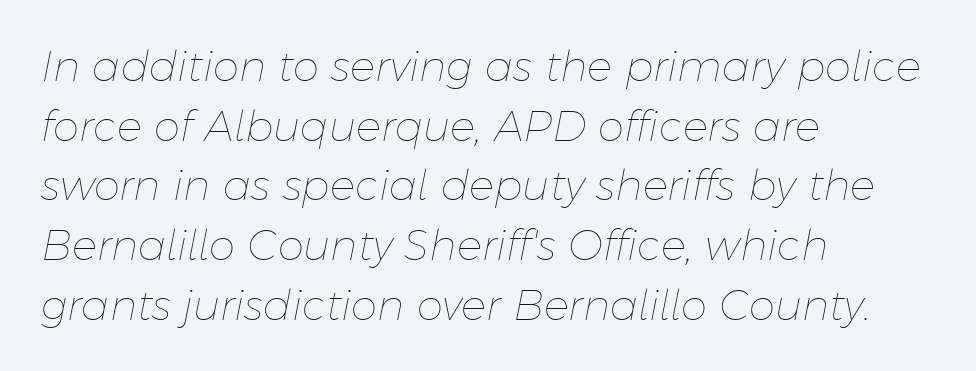
Descenders hang freely into open space. Is the block centered? No — it sits flush against the left margin. The typography opts for an oblique posture over an upright one. Varying glyph widths throughout — classic text-font behaviour. Weight: not bold — regular or lighter.
